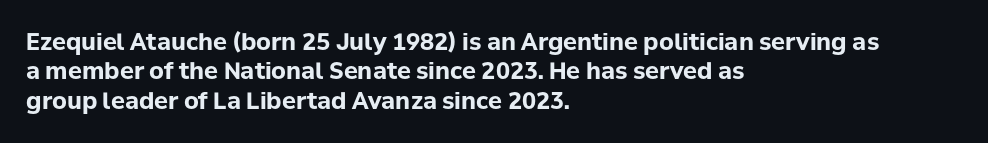
{"italic": "no", "bold": "yes", "underline": "no", "align": "left", "line_spacing": "normal", "line_spacing_ratio": 1.28, "letter_spacing": "normal", "letter_spacing_em": 0.0, "glyph_px": 23}
